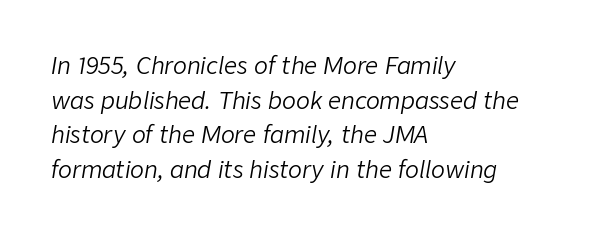
The image shows 23 px text type, italic (leaning right); set left-aligned, normal line spacing (1.51x), normal letter spacing, not underlined.
